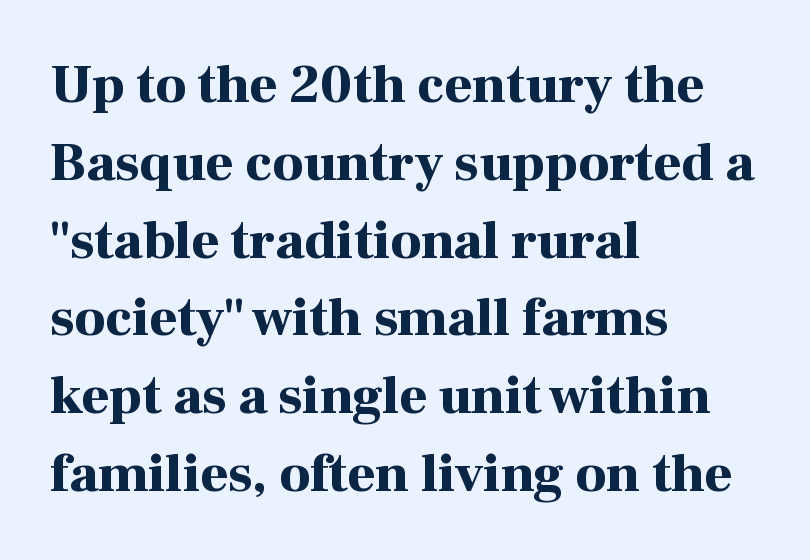
{"serif": "yes", "italic": "no", "bold": "yes", "weight": "bold", "width": "normal", "stroke_contrast": "high", "x_height": "medium", "monospaced": "no", "underline": "no", "align": "left", "line_spacing": "normal", "line_spacing_ratio": 1.44, "letter_spacing": "normal", "letter_spacing_em": 0.0, "glyph_px": 54}
